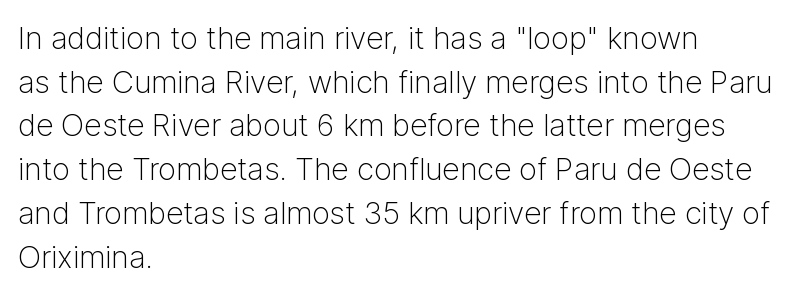
Q: Is the text bold? A: No.
Q: Is the text italic (slanted)? A: No, it is upright.
Q: Is the typeface a serif or a sans-serif typeface? A: Sans-serif.
Q: Is the text underlined? A: No.
Q: How is the paragraph aligned? A: Left-aligned.
Q: Is the spacing between letters normal or unusually wide? A: Normal.
Q: Is the spacing between lines tight, normal or loose? A: Normal.
Q: Width (condensed, normal, or wide)? A: Normal.
Q: Stroke contrast? A: Low.
Q: x-height? A: Medium.
Q: Monospaced? A: No.
